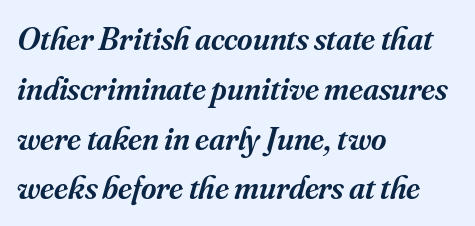
Whoever set this chose a conventional vertical rhythm. Line starts are locked; line ends wander. Underlining? Definitely not there. Slant detected: the letters are inclined.
